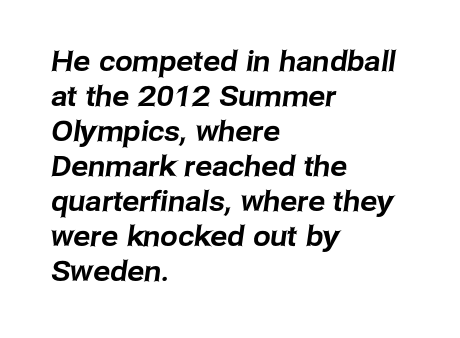
Q: Is the typeface a serif or a sans-serif typeface? A: Sans-serif.
Q: Is the text underlined? A: No.
Q: How is the paragraph aligned? A: Left-aligned.
Q: Is the spacing between letters normal or unusually wide? A: Normal.
Q: Is the spacing between lines tight, normal or loose? A: Normal.
Q: Width (condensed, normal, or wide)? A: Normal.
Q: Stroke contrast? A: Low.
Q: x-height? A: Medium.
Q: Monospaced? A: No.
